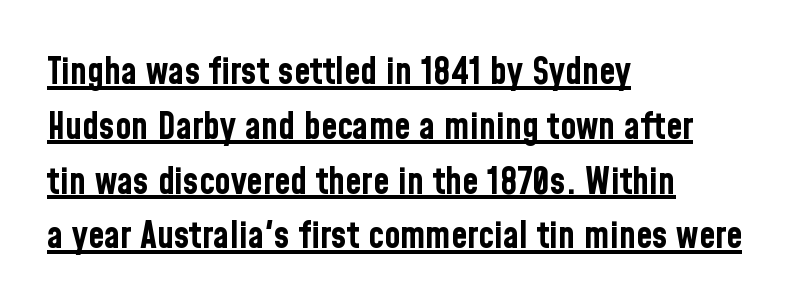
Caption: standard tracking, unaltered. The rendering shows plain stroke endings on the letterforms — a sans-serif design. The lettering is marked with a stroke running underneath it. Line beginnings align vertically; line endings do not.
